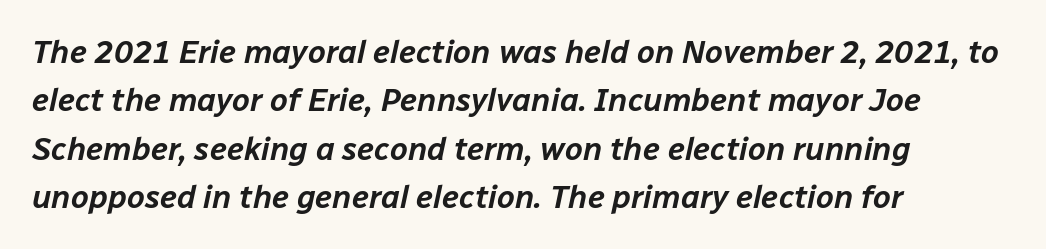
The image shows 32 px text type, italic (leaning right); set left-aligned, normal line spacing (1.51x), normal letter spacing, not underlined; low stroke contrast and a medium x-height.
